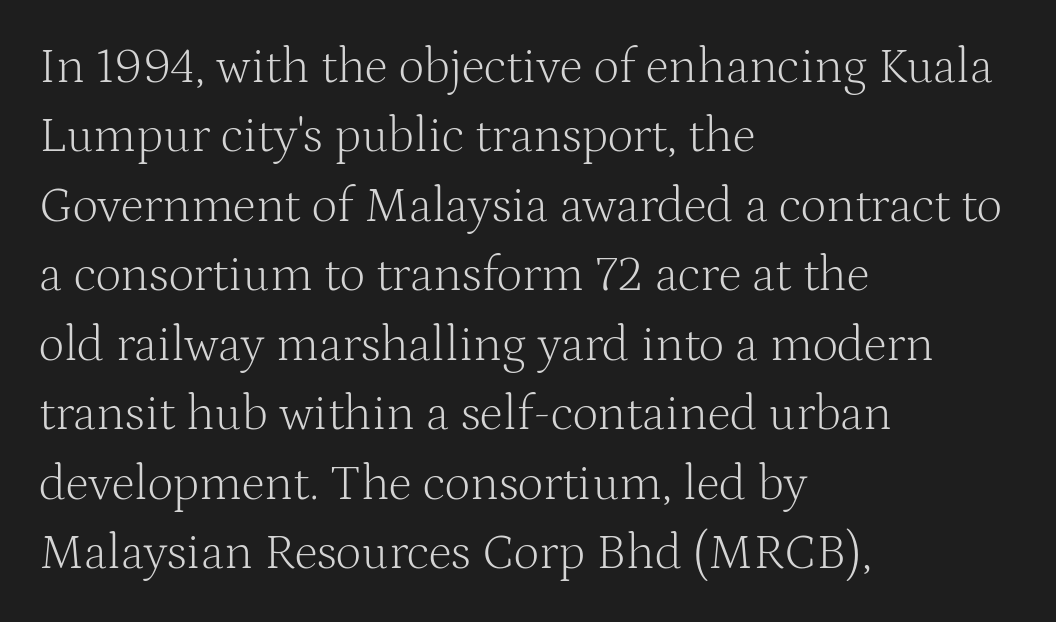
Q: Is the text bold? A: No.
Q: Is the text italic (slanted)? A: No, it is upright.
Q: Is the typeface a serif or a sans-serif typeface? A: Serif.
Q: Is the text underlined? A: No.
Q: How is the paragraph aligned? A: Left-aligned.
Q: Is the spacing between letters normal or unusually wide? A: Normal.
Q: Is the spacing between lines tight, normal or loose? A: Normal.
Q: Width (condensed, normal, or wide)? A: Normal.
Q: Stroke contrast? A: Medium.
Q: x-height? A: Medium.
Q: Monospaced? A: No.
